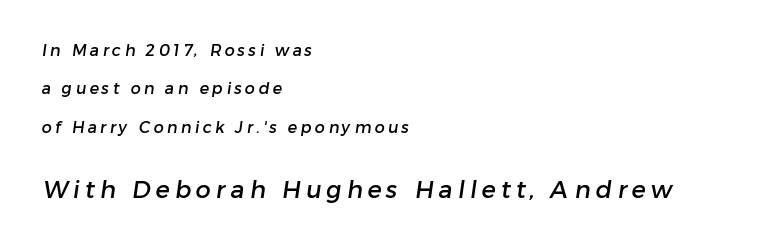
Q: Is the text underlined? A: No.
Q: How is the paragraph aligned? A: Left-aligned.
Q: Is the spacing between letters normal or unusually wide? A: Unusually wide.
Q: Is the spacing between lines tight, normal or loose? A: Loose.
Q: Which block of text is set in a larger size, the first (top) or the second (bottom)? A: The second (bottom) one.
